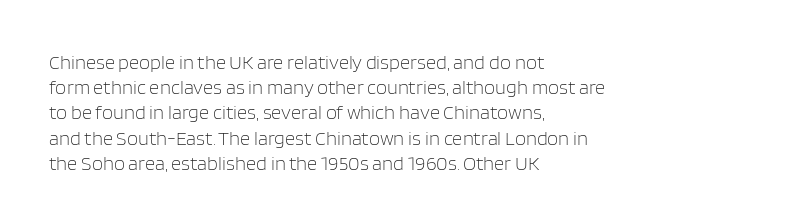
The image shows 20 px text type, upright; set left-aligned, normal line spacing (1.26x), normal letter spacing, not underlined.
